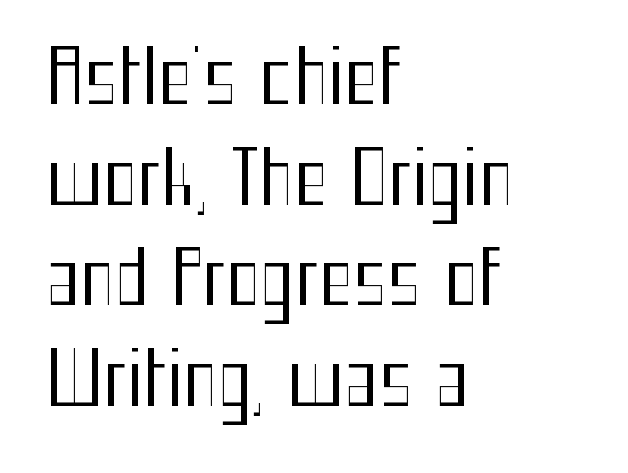
Q: Is the text bold? A: No.
Q: Is the text italic (slanted)? A: No, it is upright.
Q: Is the typeface a serif or a sans-serif typeface? A: Sans-serif.
Q: Is the text underlined? A: No.
Q: How is the paragraph aligned? A: Left-aligned.
Q: Is the spacing between letters normal or unusually wide? A: Normal.
Q: Is the spacing between lines tight, normal or loose? A: Normal.
Q: Width (condensed, normal, or wide)? A: Condensed.
Q: Stroke contrast? A: Medium.
Q: x-height? A: Medium.
Q: Monospaced? A: No.
